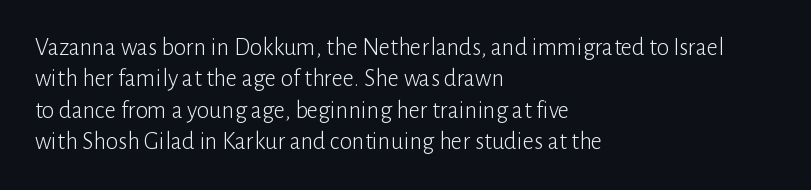
{"italic": "no", "bold": "no", "underline": "no", "align": "left", "line_spacing": "normal", "line_spacing_ratio": 1.26, "letter_spacing": "normal", "letter_spacing_em": 0.0, "glyph_px": 25}
